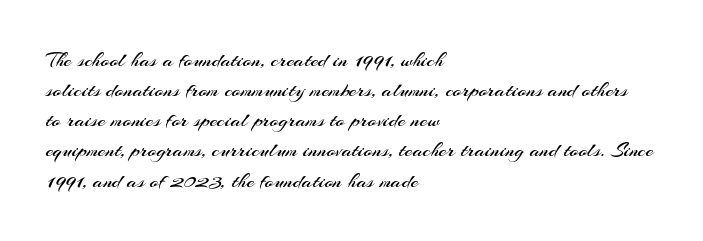
Q: Is the text bold? A: No.
Q: Is the text italic (slanted)? A: Yes.
Q: Is the text underlined? A: No.
Q: How is the paragraph aligned? A: Left-aligned.
Q: Is the spacing between letters normal or unusually wide? A: Normal.
Q: Is the spacing between lines tight, normal or loose? A: Normal.
